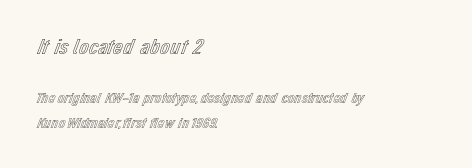
The ragged edge is on the right, which tells us the setting is flush left. Honestly, the letter spacing is just normal — you wouldn't notice it. Underline: absent. Interline gaps are of average width in this sample. The composition opens big and finishes small.
